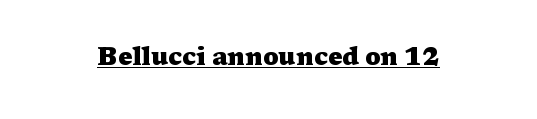
{"italic": "no", "bold": "yes", "underline": "yes", "letter_spacing": "normal", "letter_spacing_em": 0.0, "glyph_px": 24}
